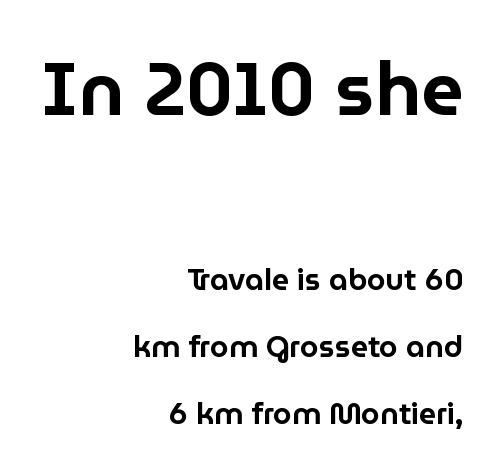
The letters carry no serifs — their stems end cleanly without finishing strokes. The block of text is sparse from top to bottom, with ample space between rows. A typesetter would call this zero additional tracking. Underline: absent.
